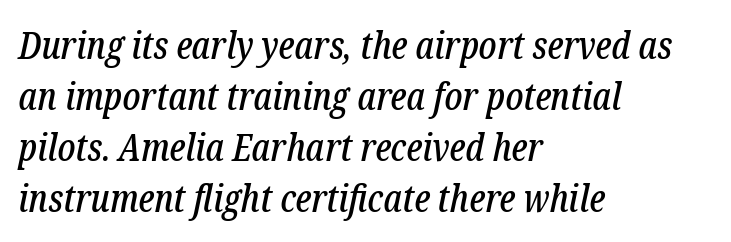
Q: Is the text italic (slanted)? A: Yes, it leans right by about 12 degrees.
Q: Is the typeface a serif or a sans-serif typeface? A: Serif.
Q: Is the text underlined? A: No.
Q: How is the paragraph aligned? A: Left-aligned.
Q: Is the spacing between letters normal or unusually wide? A: Normal.
Q: Is the spacing between lines tight, normal or loose? A: Normal.
Q: Width (condensed, normal, or wide)? A: Condensed.
Q: Stroke contrast? A: Low.
Q: x-height? A: Medium.
Q: Monospaced? A: No.
